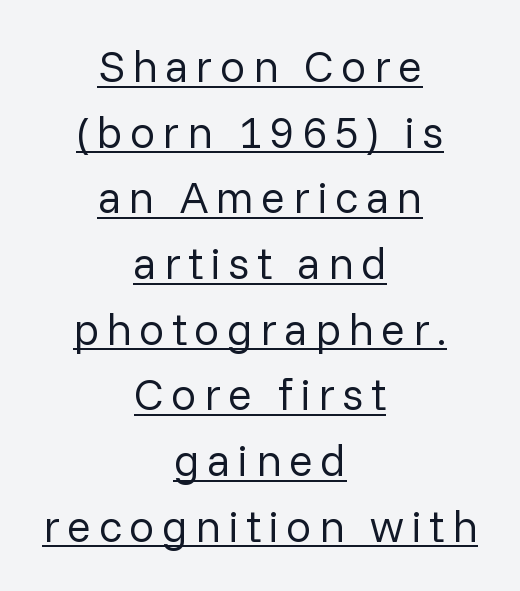
Q: Is the text bold? A: No.
Q: Is the text italic (slanted)? A: No, it is upright.
Q: Is the typeface a serif or a sans-serif typeface? A: Sans-serif.
Q: Is the text underlined? A: Yes.
Q: How is the paragraph aligned? A: Centered.
Q: Is the spacing between lines tight, normal or loose? A: Normal.
Q: Width (condensed, normal, or wide)? A: Normal.
Q: Stroke contrast? A: Low.
Q: x-height? A: Medium.
Q: Monospaced? A: No.
